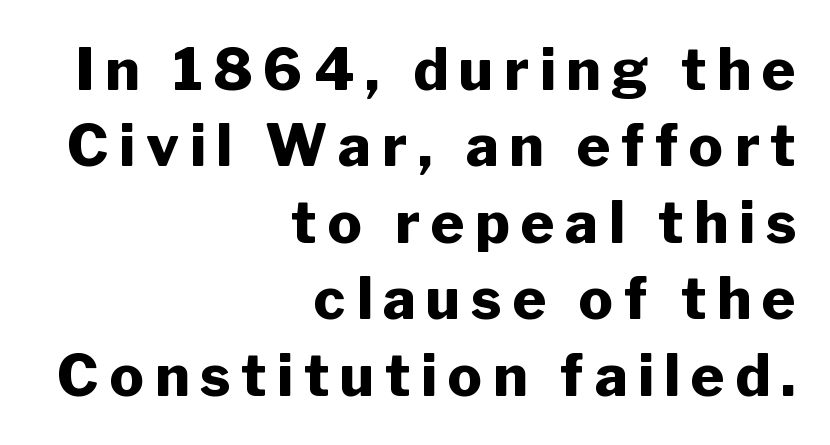
The image shows 57 px heavy sans-serif type, upright; set right-aligned, normal line spacing (1.34x), not underlined; low stroke contrast and a medium x-height.
